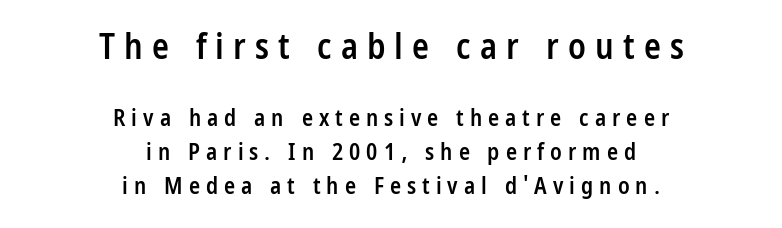
Just letters on the line, the space beneath them empty. Regarding leading, the lines here are spaced in the standard way. Italic: no, the glyphs are upright roman. Where is the straight margin? There isn't one; the lines are centered.
